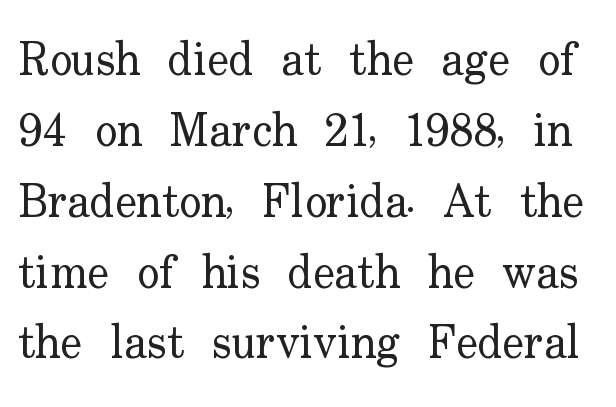
Q: Is the text bold? A: No.
Q: Is the text italic (slanted)? A: No, it is upright.
Q: Is the typeface a serif or a sans-serif typeface? A: Serif.
Q: Is the text underlined? A: No.
Q: Is the spacing between letters normal or unusually wide? A: Normal.
Q: Is the spacing between lines tight, normal or loose? A: Normal.
Q: Width (condensed, normal, or wide)? A: Normal.
Q: Stroke contrast? A: Low.
Q: x-height? A: Small.
Q: Monospaced? A: No.
